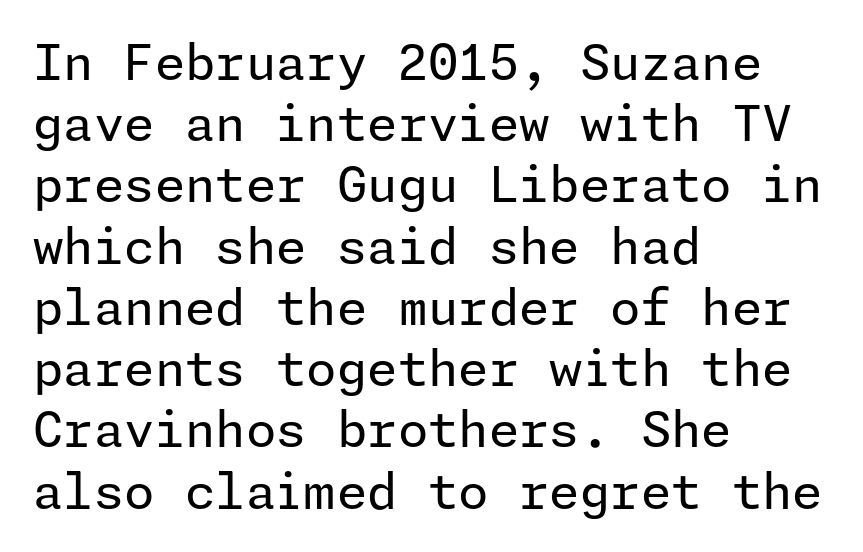
Q: Is the text bold? A: No.
Q: Is the text italic (slanted)? A: No, it is upright.
Q: Is the typeface a serif or a sans-serif typeface? A: Sans-serif.
Q: Is the text underlined? A: No.
Q: How is the paragraph aligned? A: Left-aligned.
Q: Is the spacing between letters normal or unusually wide? A: Normal.
Q: Is the spacing between lines tight, normal or loose? A: Normal.
Q: Width (condensed, normal, or wide)? A: Normal.
Q: Stroke contrast? A: Low.
Q: x-height? A: Medium.
